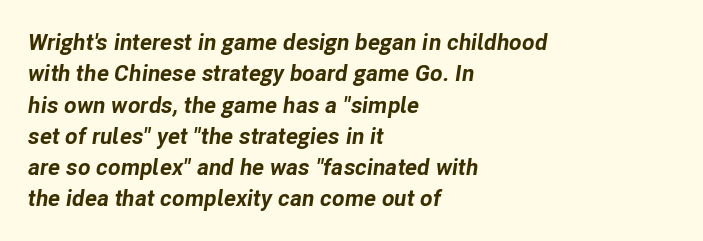
{"italic": "yes", "lean": "right", "slant_degrees": 8, "bold": "yes", "underline": "no", "align": "left", "line_spacing": "normal", "line_spacing_ratio": 1.36, "letter_spacing": "normal", "letter_spacing_em": 0.0, "glyph_px": 23}
